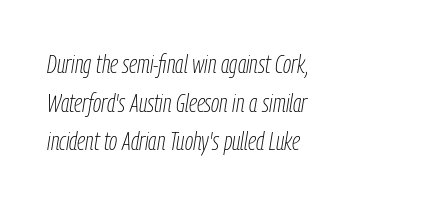
One-word summary of the alignment: left. The letters are slanted; this is an italic face. Successive baselines arrive at the customary interval. Does extra space separate the letters? No, they use regular spacing. Heft: none added — not bold. Descenders hang freely into open space.
